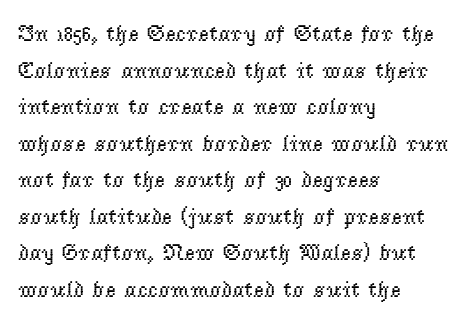
{"italic": "no", "bold": "no", "underline": "no", "align": "left", "line_spacing": "normal", "line_spacing_ratio": 1.59, "letter_spacing": "normal", "letter_spacing_em": 0.0, "glyph_px": 23}
